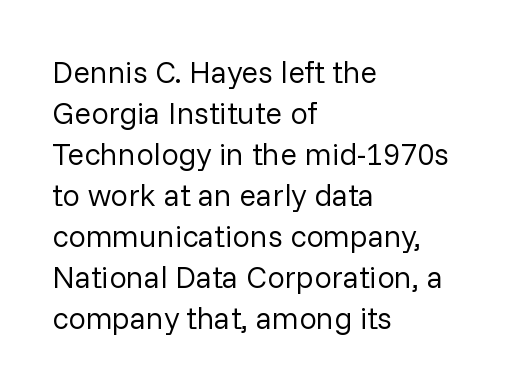
The image shows 31 px regular-weight sans-serif type, upright; set left-aligned, normal line spacing (1.32x), normal letter spacing, not underlined; low stroke contrast and a medium x-height.
